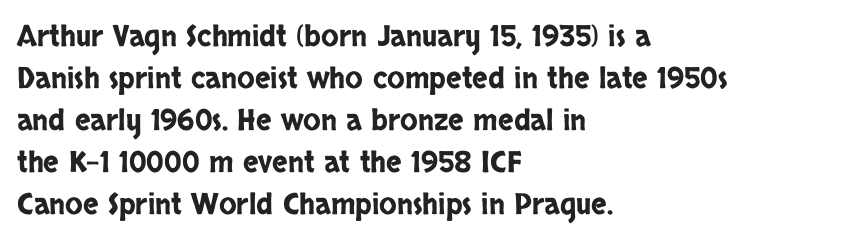
The image shows 29 px condensed sans-serif type, upright; set left-aligned, normal line spacing (1.45x), normal letter spacing, not underlined; low stroke contrast and a large x-height.
